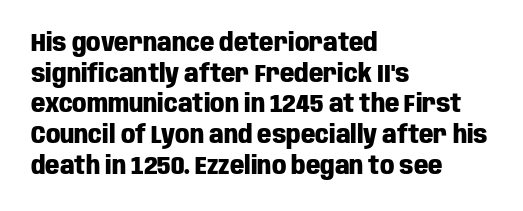
In CSS terms this would be text-align: left. Anything drawn beneath the words? Only blank space. Posture: upright roman. As a designer I'd log this as weight 700, bold.
